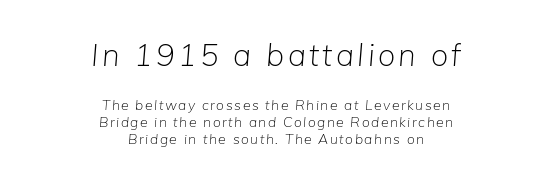
The image shows 31 px light type, italic (leaning right); set centered, line spacing 1.21x, not underlined; the first (top) block is 2.21x larger; low stroke contrast and a medium x-height.
